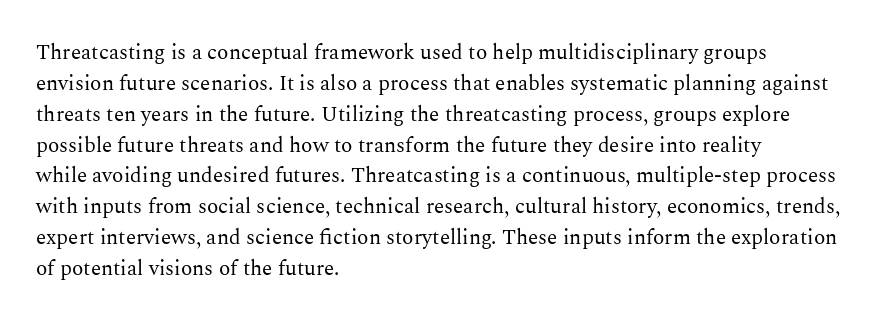
If you drew a line through each stem, it would be perfectly vertical. Leftover space on each line is placed entirely after the last word. The vertical gap from one line to the next is medium. The specimen omits any rule beneath the text block's lines.
